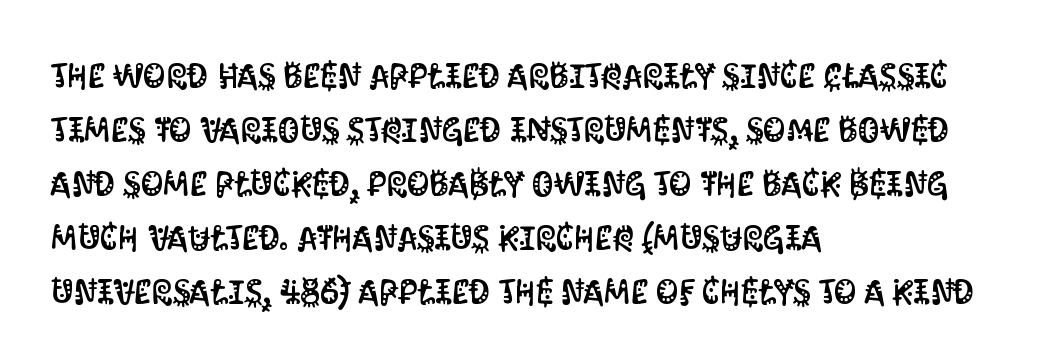
Q: Is the text italic (slanted)? A: No, it is upright.
Q: Is the typeface a serif or a sans-serif typeface? A: Sans-serif.
Q: Is the text underlined? A: No.
Q: How is the paragraph aligned? A: Left-aligned.
Q: Is the spacing between letters normal or unusually wide? A: Normal.
Q: Is the spacing between lines tight, normal or loose? A: Normal.
Q: Width (condensed, normal, or wide)? A: Condensed.
Q: Stroke contrast? A: Medium.
Q: x-height? A: Large.
Q: Monospaced? A: No.
